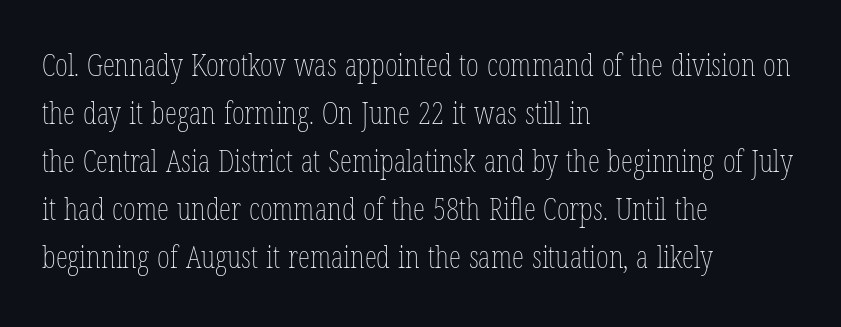
Q: Is the text bold? A: No.
Q: Is the text italic (slanted)? A: No, it is upright.
Q: Is the text underlined? A: No.
Q: How is the paragraph aligned? A: Left-aligned.
Q: Is the spacing between letters normal or unusually wide? A: Normal.
Q: Is the spacing between lines tight, normal or loose? A: Normal.
Q: Width (condensed, normal, or wide)? A: Condensed.
Q: Stroke contrast? A: Low.
Q: x-height? A: Medium.
Q: Monospaced? A: No.
